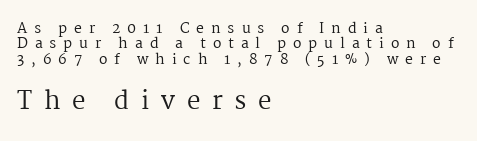
{"italic": "no", "bold": "no", "underline": "no", "align": "left", "line_spacing": "tight", "line_spacing_ratio": 1.1, "letter_spacing": "wide", "letter_spacing_em": 0.49, "larger_block": "second", "size_ratio": 1.71, "glyph_px": 24}
